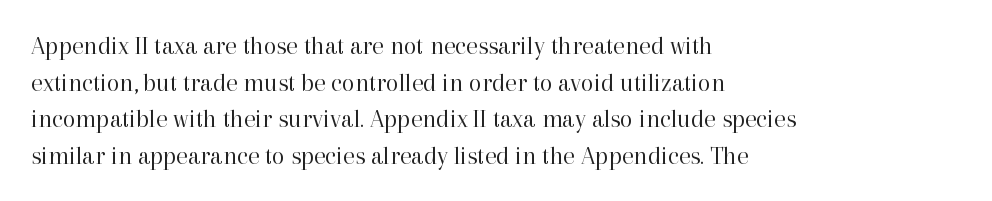
In CSS terms this would be text-align: left. The words here are not underlined. The font is comparable to plain body text, perhaps lighter. Every character sits straight up, as roman type does. The vertical gap from one line to the next is medium. Compared with typical body copy, the letter spacing here is the same.
